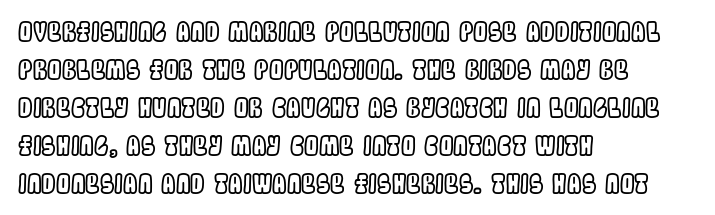
Q: Is the text italic (slanted)? A: No, it is upright.
Q: Is the text underlined? A: No.
Q: How is the paragraph aligned? A: Left-aligned.
Q: Is the spacing between letters normal or unusually wide? A: Normal.
Q: Is the spacing between lines tight, normal or loose? A: Normal.
